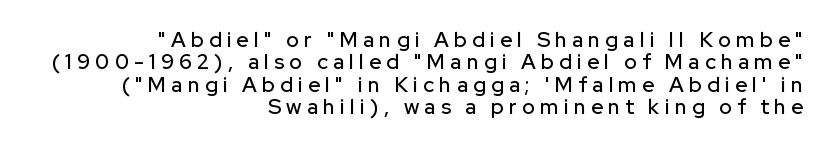
The designer dialed line spacing down below the default. The rag falls on the left side of this text block. Descenders are the only things crossing below the line. Characters remain perfectly vertical along every line. Students, note that the glyphs here are deliberately spaced far apart.
